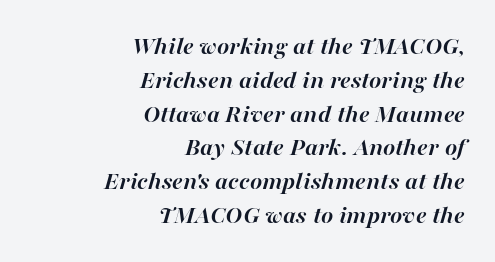
Q: Is the text bold? A: Yes.
Q: Is the text italic (slanted)? A: Yes, it leans right by about 16 degrees.
Q: Is the text underlined? A: No.
Q: How is the paragraph aligned? A: Right-aligned.
Q: Is the spacing between letters normal or unusually wide? A: Normal.
Q: Is the spacing between lines tight, normal or loose? A: Normal.
